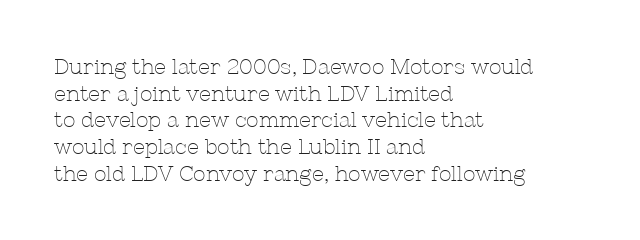
{"italic": "no", "bold": "no", "underline": "no", "align": "left", "line_spacing": "normal", "line_spacing_ratio": 1.27, "letter_spacing": "normal", "letter_spacing_em": 0.0, "glyph_px": 21}
